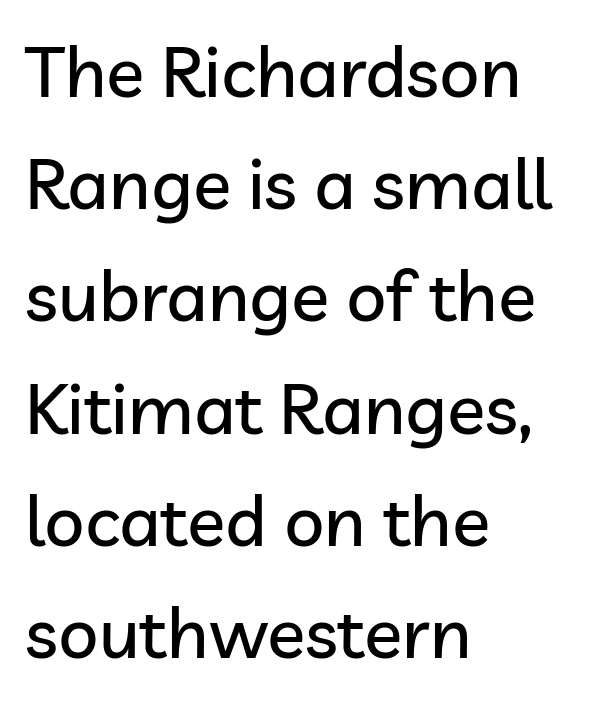
The image shows 71 px sans-serif type, upright; set left-aligned, normal line spacing (1.58x), normal letter spacing, not underlined; low stroke contrast and a medium x-height.
